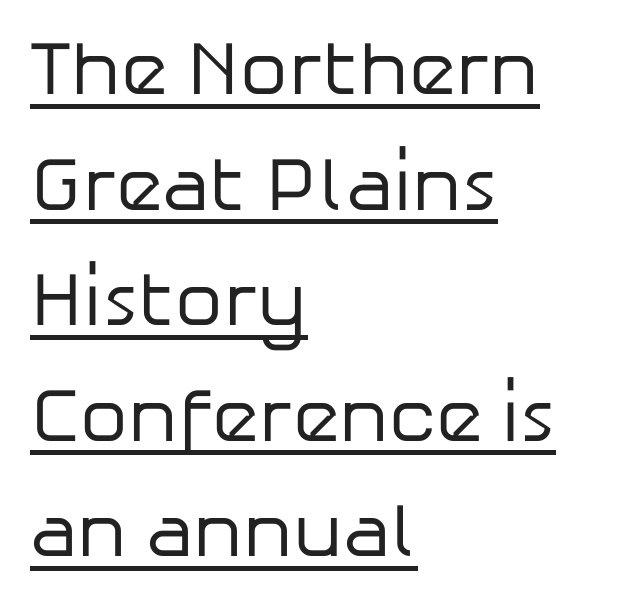
Q: Is the text bold? A: No.
Q: Is the text italic (slanted)? A: No, it is upright.
Q: Is the typeface a serif or a sans-serif typeface? A: Sans-serif.
Q: Is the text underlined? A: Yes.
Q: How is the paragraph aligned? A: Left-aligned.
Q: Is the spacing between letters normal or unusually wide? A: Normal.
Q: Is the spacing between lines tight, normal or loose? A: Normal.
Q: Width (condensed, normal, or wide)? A: Normal.
Q: Stroke contrast? A: Low.
Q: x-height? A: Medium.
Q: Monospaced? A: No.
